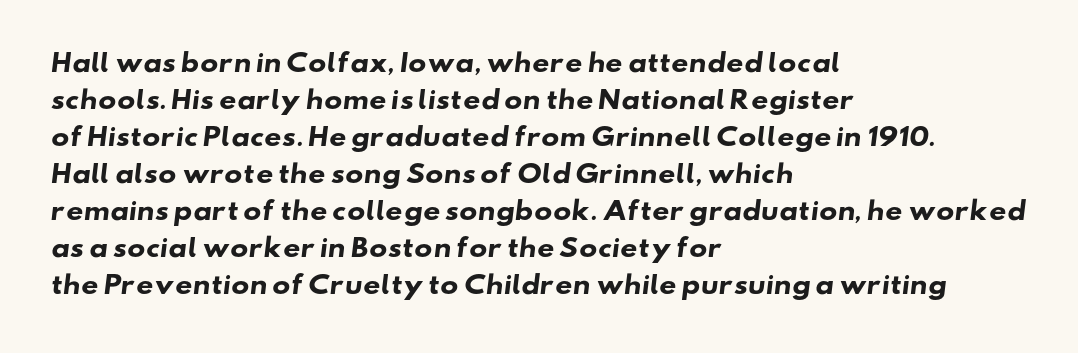
{"bold": "yes", "underline": "no", "align": "left", "line_spacing": "normal", "line_spacing_ratio": 1.54, "letter_spacing": "normal", "letter_spacing_em": 0.0, "glyph_px": 24}
